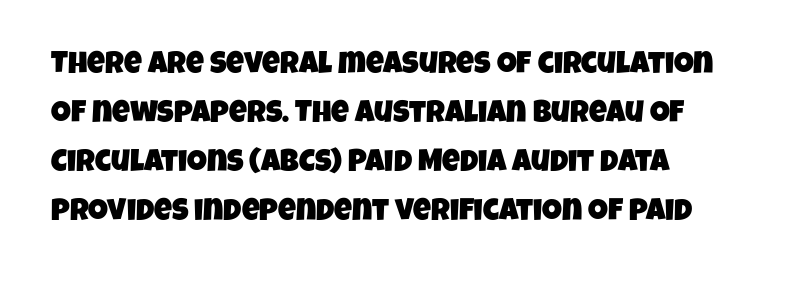
{"serif": "no", "width": "condensed", "stroke_contrast": "low", "x_height": "large", "monospaced": "no", "underline": "no", "align": "left", "line_spacing": "normal", "line_spacing_ratio": 1.58, "letter_spacing": "normal", "letter_spacing_em": 0.0, "glyph_px": 31}
